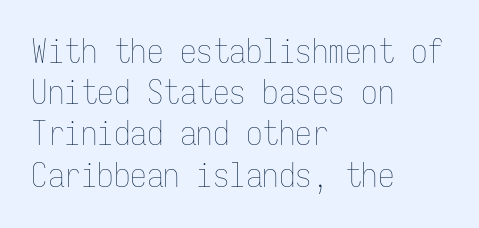
{"italic": "no", "bold": "no", "weight": "thin", "width": "condensed", "stroke_contrast": "low", "x_height": "medium", "monospaced": "yes", "underline": "no", "align": "left", "line_spacing": "normal", "line_spacing_ratio": 1.25, "letter_spacing": "normal", "letter_spacing_em": 0.0, "glyph_px": 33}
